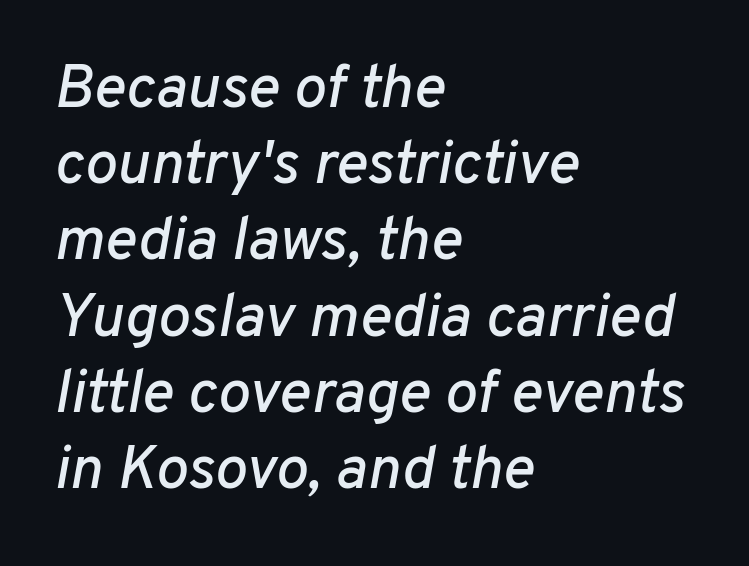
Glance below the letters and you will spot only blank space. Horizontal alignment here is leftward, the default for most running prose. Each letter keeps its own natural width here, so spacing adapts to shape. Looking at the ascenders, they clearly lean.
